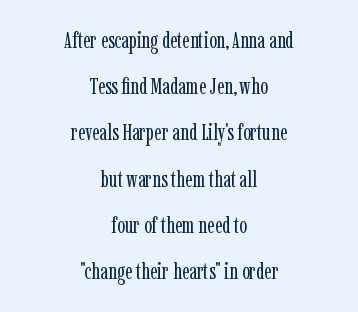
The lettering holds an erect, upright posture throughout. Where is the straight margin? There isn't one; the lines are centered. Letters rest on an invisible, unmarked baseline. The face used here is rendered with its standard letterfit. Weight: regular or lighter. Quick note: interline space is abundant.
